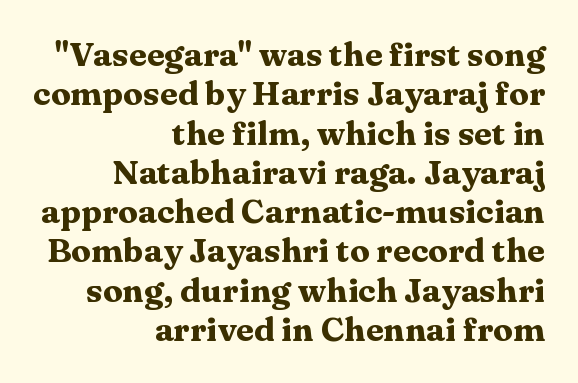
The image shows 33 px heavy, wide serif type, upright; set right-aligned, line spacing 1.19x, normal letter spacing, not underlined; medium stroke contrast and a medium x-height.
